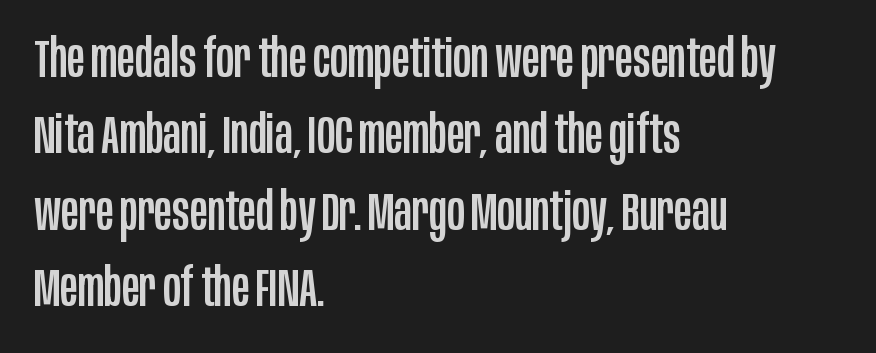
Q: Is the text italic (slanted)? A: No, it is upright.
Q: Is the typeface a serif or a sans-serif typeface? A: Sans-serif.
Q: Is the text underlined? A: No.
Q: How is the paragraph aligned? A: Left-aligned.
Q: Is the spacing between letters normal or unusually wide? A: Normal.
Q: Is the spacing between lines tight, normal or loose? A: Normal.
Q: Width (condensed, normal, or wide)? A: Condensed.
Q: Stroke contrast? A: Low.
Q: x-height? A: Large.
Q: Monospaced? A: No.
